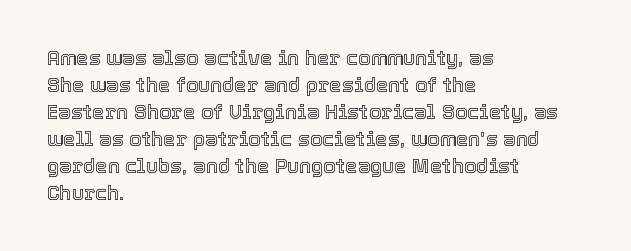
The image shows 20 px text type, upright; set left-aligned, normal line spacing (1.35x), normal letter spacing, not underlined.
